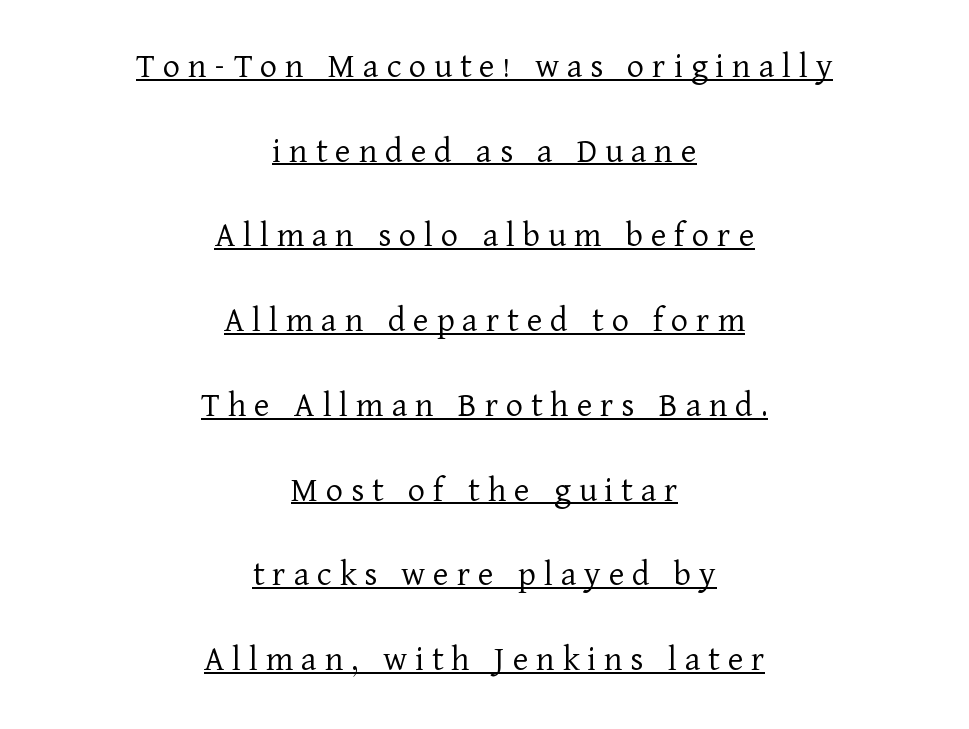
{"serif": "yes", "italic": "no", "bold": "no", "weight": "light", "width": "normal", "stroke_contrast": "low", "x_height": "medium", "monospaced": "no", "underline": "yes", "align": "center", "line_spacing": "loose", "line_spacing_ratio": 2.29, "letter_spacing": "wide", "letter_spacing_em": 0.21, "glyph_px": 37}
